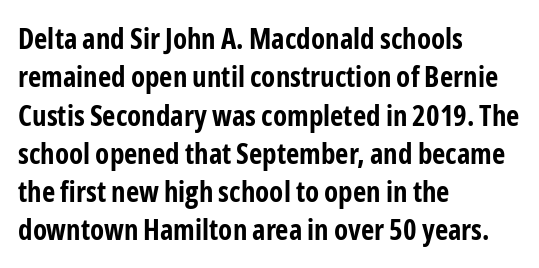
{"serif": "no", "italic": "no", "bold": "yes", "weight": "bold", "width": "condensed", "stroke_contrast": "low", "x_height": "medium", "monospaced": "no", "underline": "no", "align": "left", "line_spacing": "normal", "line_spacing_ratio": 1.32, "letter_spacing": "normal", "letter_spacing_em": 0.0, "glyph_px": 29}
